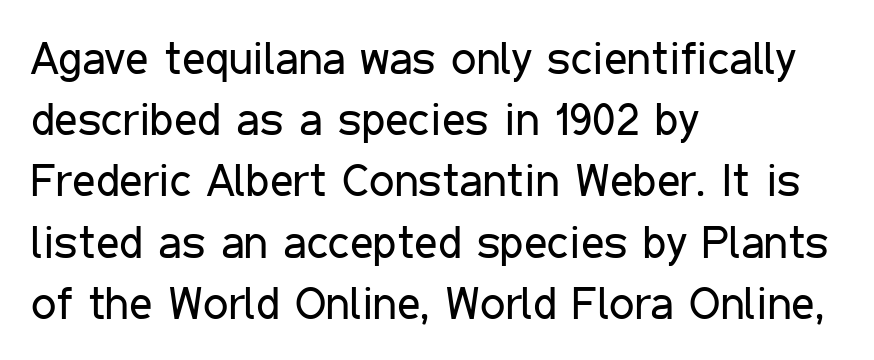
The zone under the glyphs is completely vacant. This is roman type, the default non-slanted kind. Spacing verdict: proportional, widths tailored to each character. Each new line begins a customary step beneath the previous one. Compared with typical body copy, the letter spacing here is the same.
